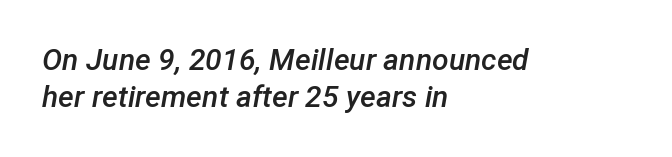
The font's italic variant was chosen for this text. You could call the tracking neutral — neither tight nor loose. Spacing verdict: proportional, widths tailored to each character. Decoration check: the copy has no underline.
